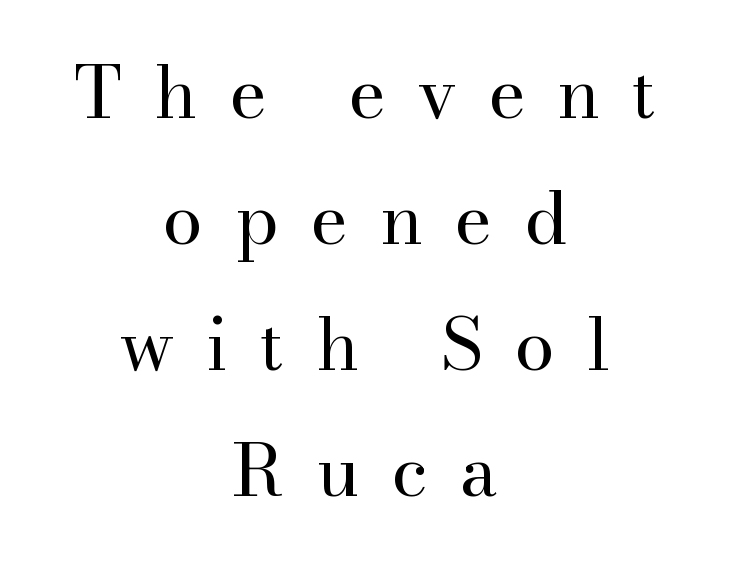
The image shows 72 px regular-weight serif type, upright; set centered, line spacing 1.75x, unusually wide letter spacing (+0.44 em), not underlined; high stroke contrast and a small x-height.
